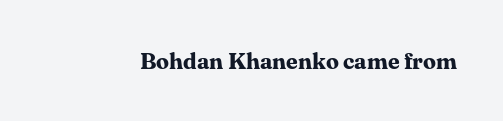
{"italic": "no", "bold": "yes", "underline": "no", "letter_spacing": "normal", "letter_spacing_em": 0.0, "glyph_px": 23}
